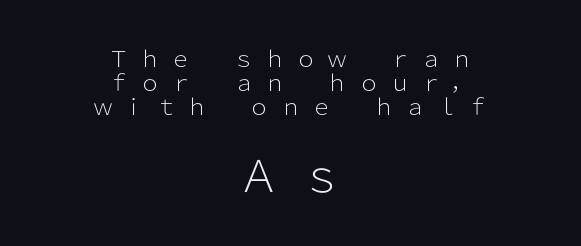
Q: Is the text bold? A: No.
Q: Is the text italic (slanted)? A: No, it is upright.
Q: Is the typeface a serif or a sans-serif typeface? A: Sans-serif.
Q: Is the text underlined? A: No.
Q: How is the paragraph aligned? A: Centered.
Q: Is the spacing between letters normal or unusually wide? A: Unusually wide.
Q: Is the spacing between lines tight, normal or loose? A: Tight.
Q: Which block of text is set in a larger size, the first (top) or the second (bottom)? A: The second (bottom) one.
Q: Width (condensed, normal, or wide)? A: Normal.
Q: Stroke contrast? A: Low.
Q: x-height? A: Medium.
Q: Monospaced? A: No.
